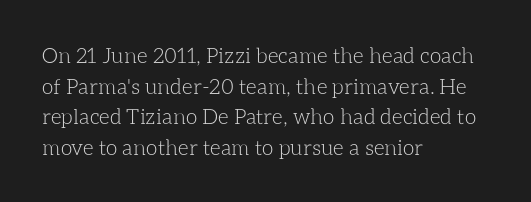
{"italic": "no", "bold": "no", "underline": "no", "align": "left", "line_spacing": "normal", "line_spacing_ratio": 1.46, "letter_spacing": "normal", "letter_spacing_em": 0.0, "glyph_px": 21}
